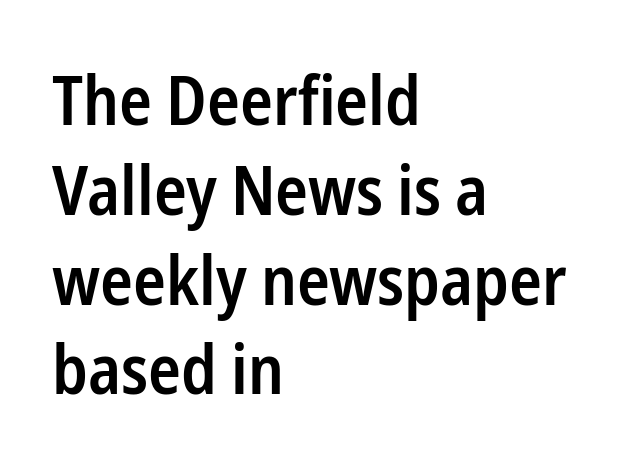
The image shows 68 px semibold, condensed sans-serif type, upright; set left-aligned, normal line spacing (1.32x), normal letter spacing, not underlined; low stroke contrast and a medium x-height.
